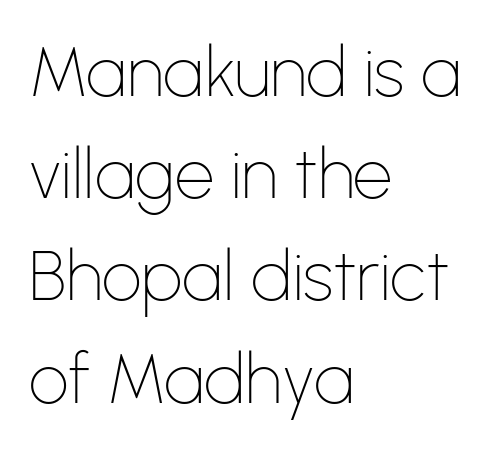
Q: Is the text bold? A: No.
Q: Is the text italic (slanted)? A: No, it is upright.
Q: Is the typeface a serif or a sans-serif typeface? A: Sans-serif.
Q: Is the text underlined? A: No.
Q: How is the paragraph aligned? A: Left-aligned.
Q: Is the spacing between letters normal or unusually wide? A: Normal.
Q: Is the spacing between lines tight, normal or loose? A: Normal.
Q: Width (condensed, normal, or wide)? A: Normal.
Q: Stroke contrast? A: Low.
Q: x-height? A: Medium.
Q: Monospaced? A: No.
